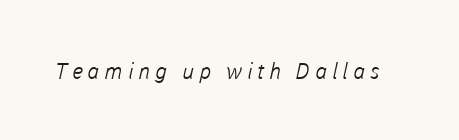
Q: Is the text bold? A: No.
Q: Is the text underlined? A: No.
Q: Is the spacing between letters normal or unusually wide? A: Unusually wide.
